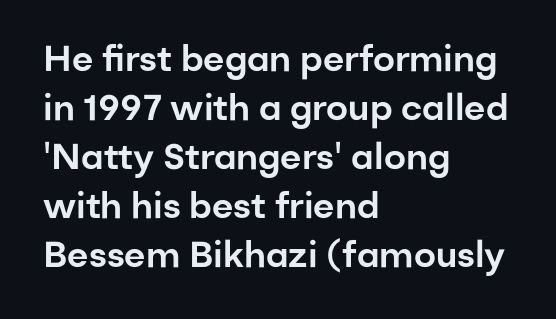
{"serif": "no", "italic": "no", "width": "normal", "stroke_contrast": "low", "x_height": "medium", "monospaced": "no", "underline": "no", "align": "left", "line_spacing": "normal", "line_spacing_ratio": 1.36, "letter_spacing": "normal", "letter_spacing_em": 0.0, "glyph_px": 36}
